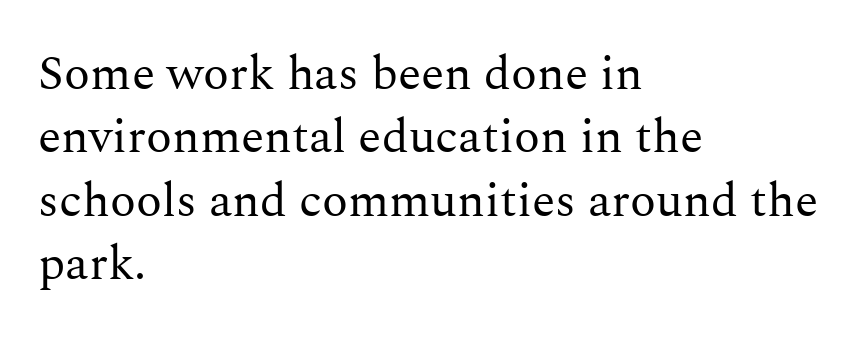
A roman cut, with each character standing at attention. No word sits above an underline. The rag falls on the right side of this text block. Nobody touched the tracking dial on this one.
